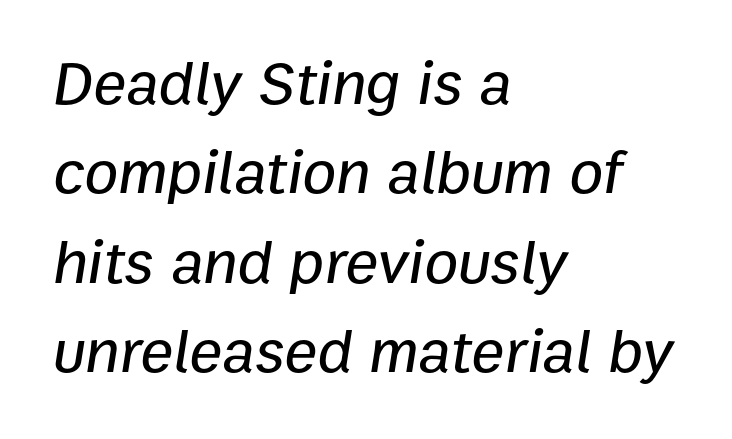
Q: Is the text italic (slanted)? A: Yes, it leans right by about 9 degrees.
Q: Is the text underlined? A: No.
Q: How is the paragraph aligned? A: Left-aligned.
Q: Is the spacing between letters normal or unusually wide? A: Normal.
Q: Is the spacing between lines tight, normal or loose? A: Normal.
Q: Width (condensed, normal, or wide)? A: Normal.
Q: Stroke contrast? A: Low.
Q: x-height? A: Medium.
Q: Monospaced? A: No.
